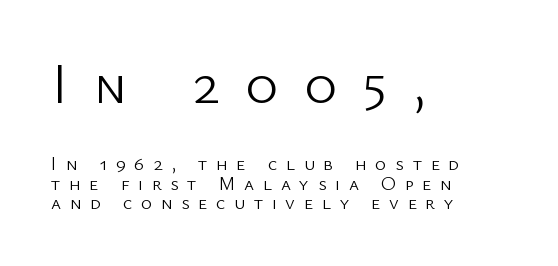
The image shows 56 px light sans-serif type, upright; set left-aligned, tight line spacing (1.01x), unusually wide letter spacing (+0.46 em), not underlined; the first (top) block is 2.95x larger; low stroke contrast and a medium x-height.
